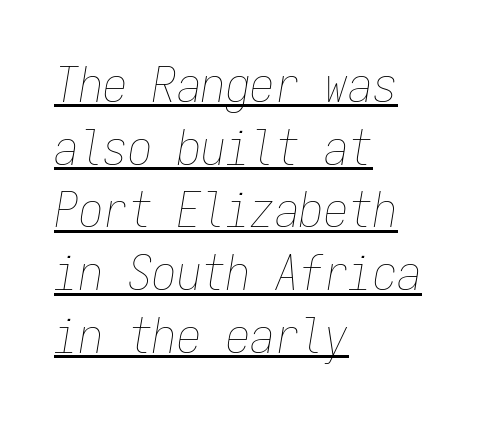
Q: Is the text bold? A: No.
Q: Is the text italic (slanted)? A: Yes, it leans right by about 9 degrees.
Q: Is the text underlined? A: Yes.
Q: How is the paragraph aligned? A: Left-aligned.
Q: Is the spacing between letters normal or unusually wide? A: Normal.
Q: Is the spacing between lines tight, normal or loose? A: Normal.
Q: Width (condensed, normal, or wide)? A: Condensed.
Q: Stroke contrast? A: Low.
Q: x-height? A: Medium.
Q: Monospaced? A: Yes.
